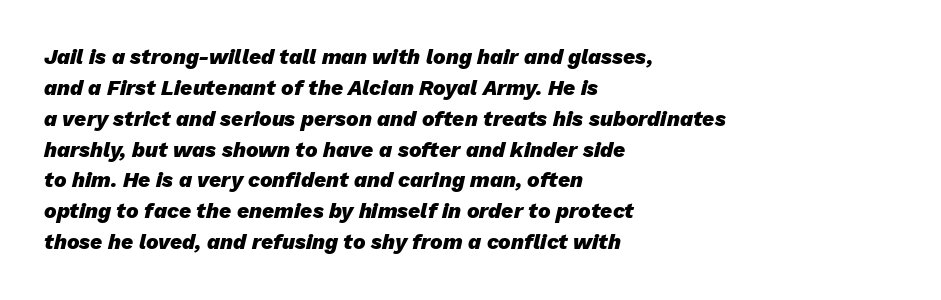
{"italic": "yes", "lean": "right", "slant_degrees": 13, "bold": "yes", "underline": "no", "align": "left", "line_spacing": "normal", "line_spacing_ratio": 1.47, "letter_spacing": "normal", "letter_spacing_em": 0.0, "glyph_px": 21}
